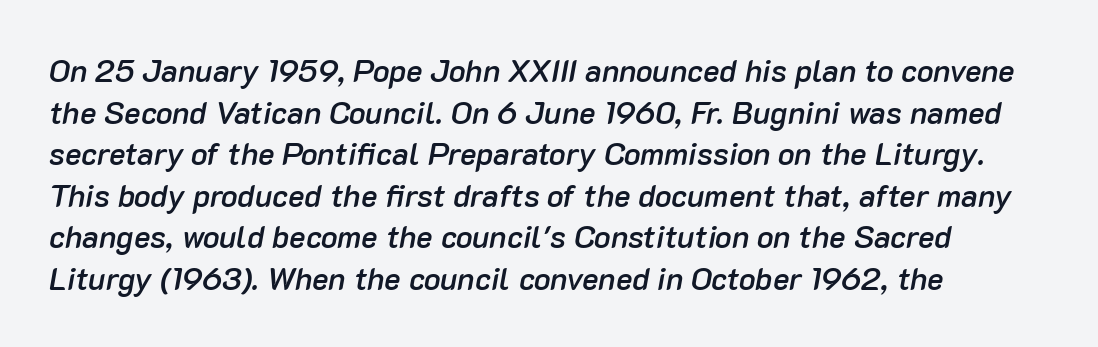
Q: Is the text bold? A: Semi-bold.
Q: Is the text italic (slanted)? A: Yes, it leans right by about 10 degrees.
Q: Is the text underlined? A: No.
Q: How is the paragraph aligned? A: Left-aligned.
Q: Is the spacing between letters normal or unusually wide? A: Normal.
Q: Is the spacing between lines tight, normal or loose? A: Normal.
Q: Width (condensed, normal, or wide)? A: Normal.
Q: Stroke contrast? A: Low.
Q: x-height? A: Medium.
Q: Monospaced? A: No.
